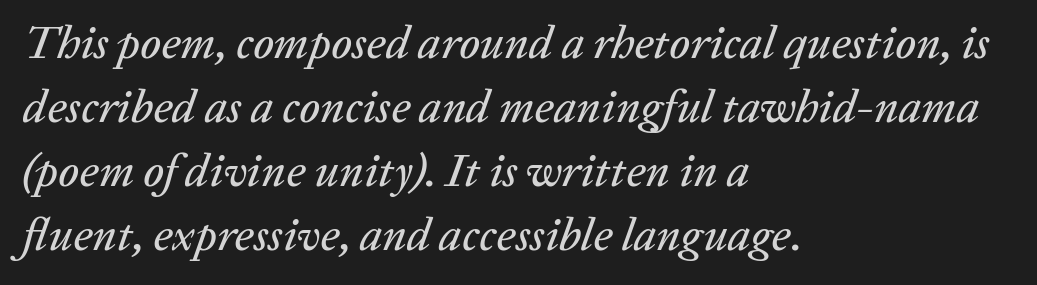
Q: Is the text italic (slanted)? A: Yes, it leans right by about 20 degrees.
Q: Is the text underlined? A: No.
Q: How is the paragraph aligned? A: Left-aligned.
Q: Is the spacing between letters normal or unusually wide? A: Normal.
Q: Is the spacing between lines tight, normal or loose? A: Normal.
Q: Width (condensed, normal, or wide)? A: Normal.
Q: Stroke contrast? A: Low.
Q: x-height? A: Medium.
Q: Monospaced? A: No.
